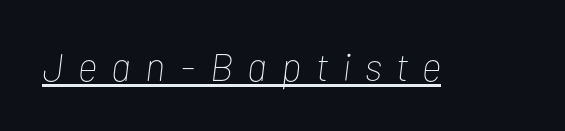
{"italic": "yes", "lean": "right", "slant_degrees": 7, "bold": "no", "weight": "thin", "width": "condensed", "stroke_contrast": "low", "x_height": "medium", "monospaced": "no", "underline": "yes", "letter_spacing": "wide", "letter_spacing_em": 0.37, "glyph_px": 39}
